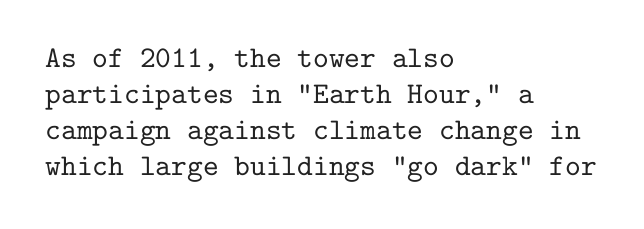
{"serif": "yes", "italic": "no", "width": "normal", "stroke_contrast": "low", "x_height": "medium", "monospaced": "yes", "underline": "no", "align": "left", "line_spacing_ratio": 1.2, "letter_spacing": "normal", "letter_spacing_em": 0.0, "glyph_px": 30}
